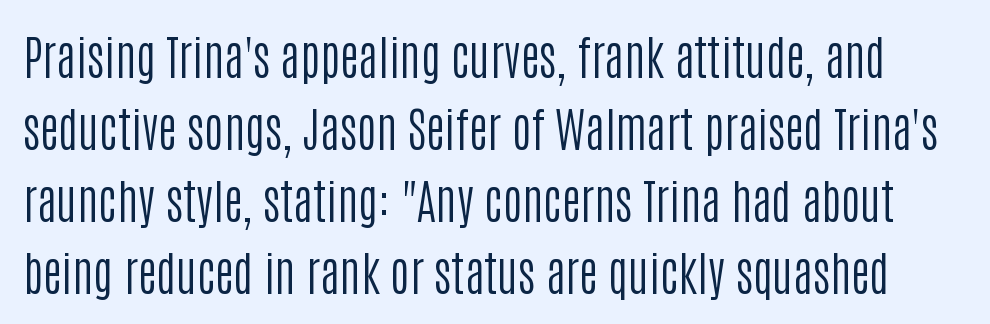
The image shows 47 px regular-weight, condensed sans-serif type, upright; set normal line spacing (1.53x), normal letter spacing, not underlined; low stroke contrast and a large x-height.
